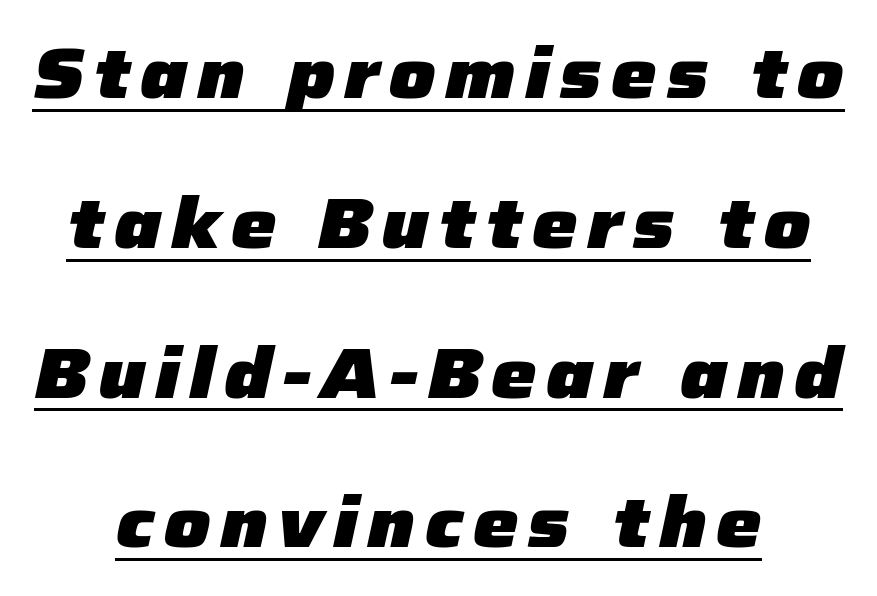
The image shows 72 px heavy type, italic (leaning right); set loose line spacing (2.08x), underlined; low stroke contrast and a medium x-height.
